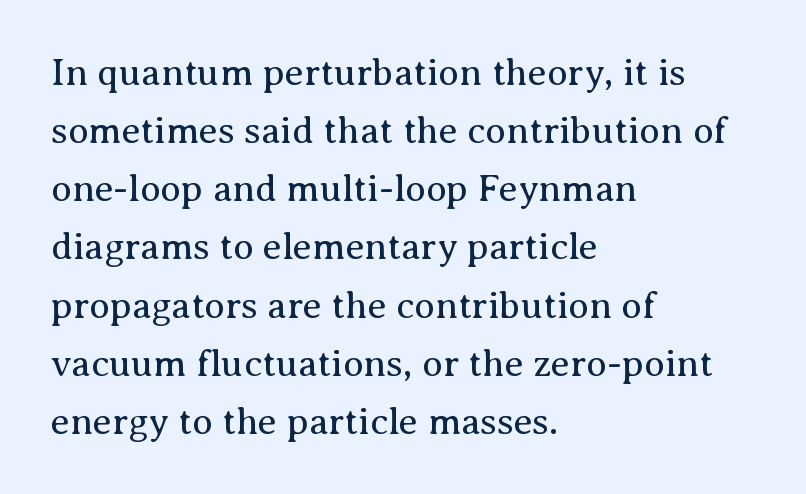
The image shows 38 px regular-weight serif type, upright; set left-aligned, normal line spacing (1.53x), normal letter spacing, not underlined; medium stroke contrast and a medium x-height.
